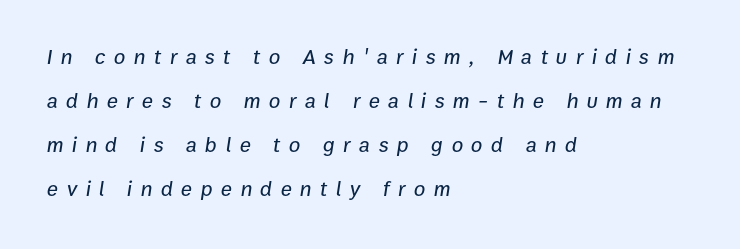
The image shows 21 px text type, italic (leaning right); set left-aligned, loose line spacing (2.1x), unusually wide letter spacing (+0.4 em), not underlined.
